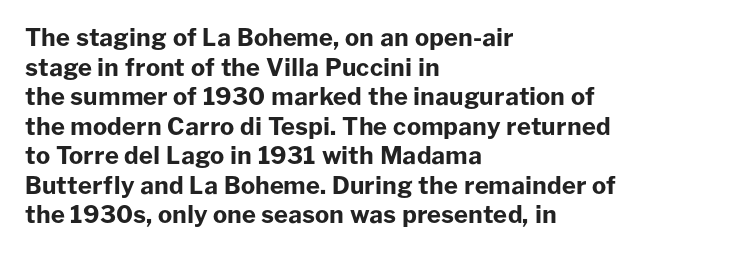
Q: Is the text bold? A: Yes.
Q: Is the text italic (slanted)? A: No, it is upright.
Q: Is the text underlined? A: No.
Q: How is the paragraph aligned? A: Left-aligned.
Q: Is the spacing between letters normal or unusually wide? A: Normal.
